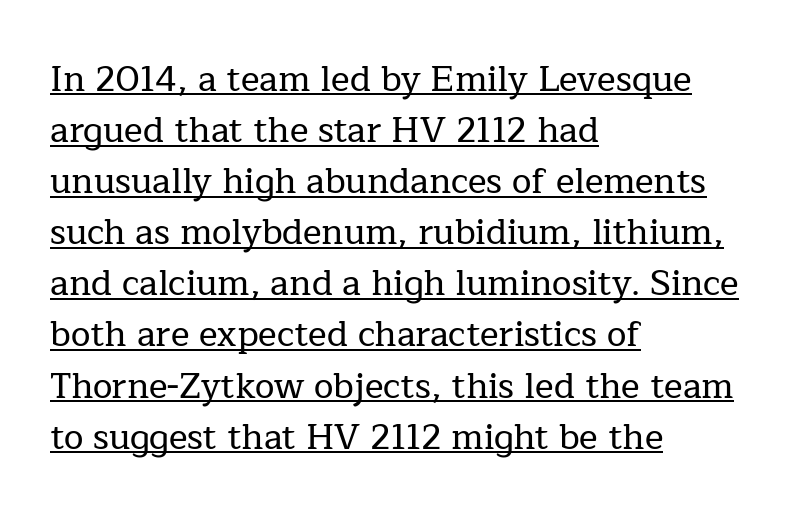
Q: Is the text italic (slanted)? A: No, it is upright.
Q: Is the typeface a serif or a sans-serif typeface? A: Serif.
Q: Is the text underlined? A: Yes.
Q: How is the paragraph aligned? A: Left-aligned.
Q: Is the spacing between letters normal or unusually wide? A: Normal.
Q: Is the spacing between lines tight, normal or loose? A: Normal.
Q: Width (condensed, normal, or wide)? A: Normal.
Q: Stroke contrast? A: Low.
Q: x-height? A: Medium.
Q: Monospaced? A: No.
